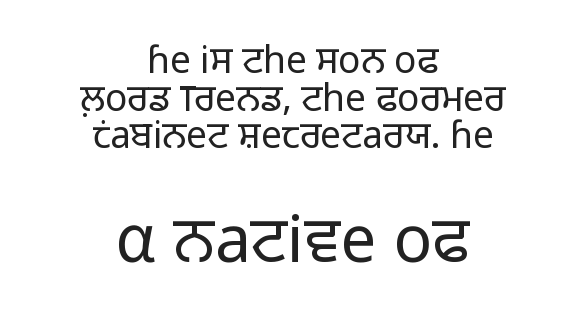
{"serif": "no", "italic": "no", "bold": "no", "weight": "light", "width": "normal", "stroke_contrast": "low", "x_height": "medium", "monospaced": "no", "underline": "no", "align": "center", "line_spacing": "tight", "line_spacing_ratio": 1.02, "letter_spacing": "normal", "letter_spacing_em": 0.0, "larger_block": "second", "size_ratio": 1.73, "glyph_px": 64}
